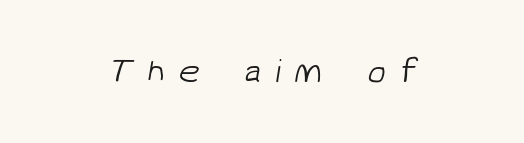
Loose tracking; the words dissolve into strings of separated letters. Clear beneath every line of the passage. The passage shown is not bold in any degree. In terms of letterform style, serifs are entirely absent.
